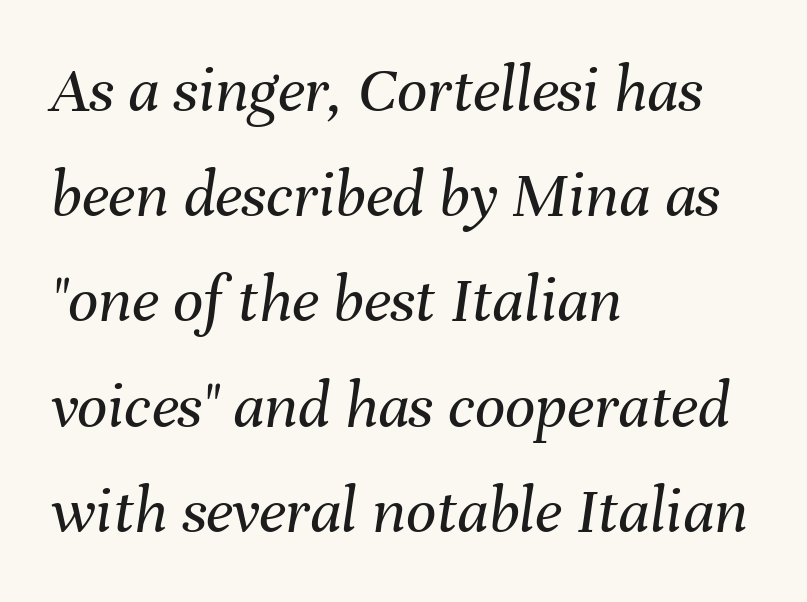
Whoever set this chose a conventional vertical rhythm. Is the letter spacing exaggerated? No — it looks like the ordinary default. A bare baseline throughout the passage. Where is the straight margin? On the left. Think of a printed novel: that variable character pitch is what you see here. The specimen reads as italic at a glance.
